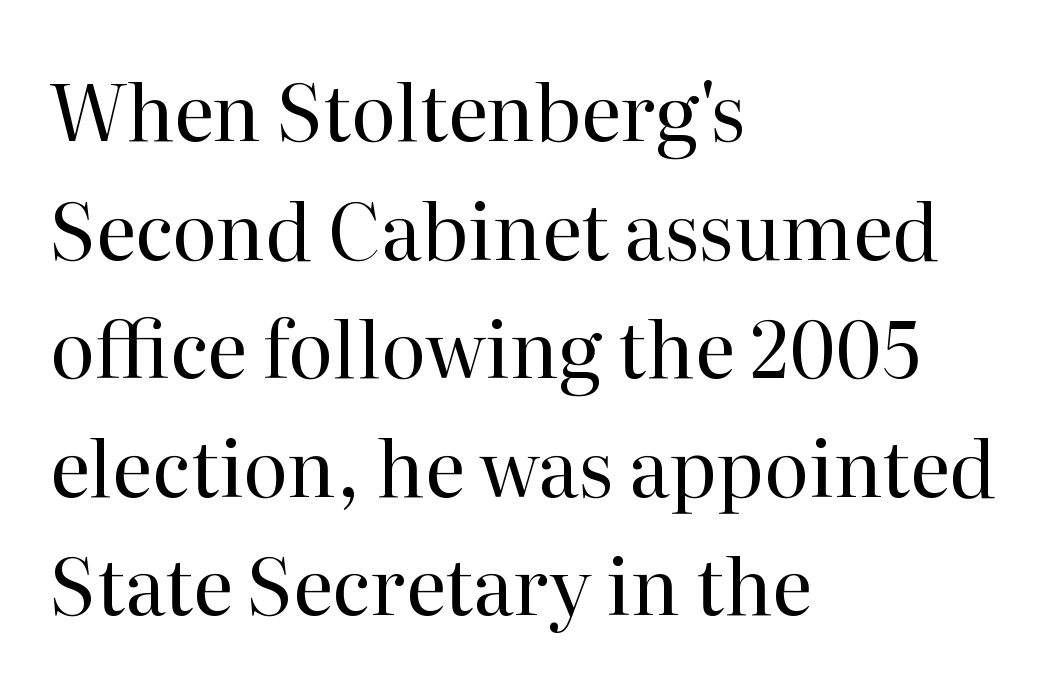
The image shows 77 px regular-weight serif type, upright; set left-aligned, normal line spacing (1.54x), normal letter spacing, not underlined; high stroke contrast and a medium x-height.
